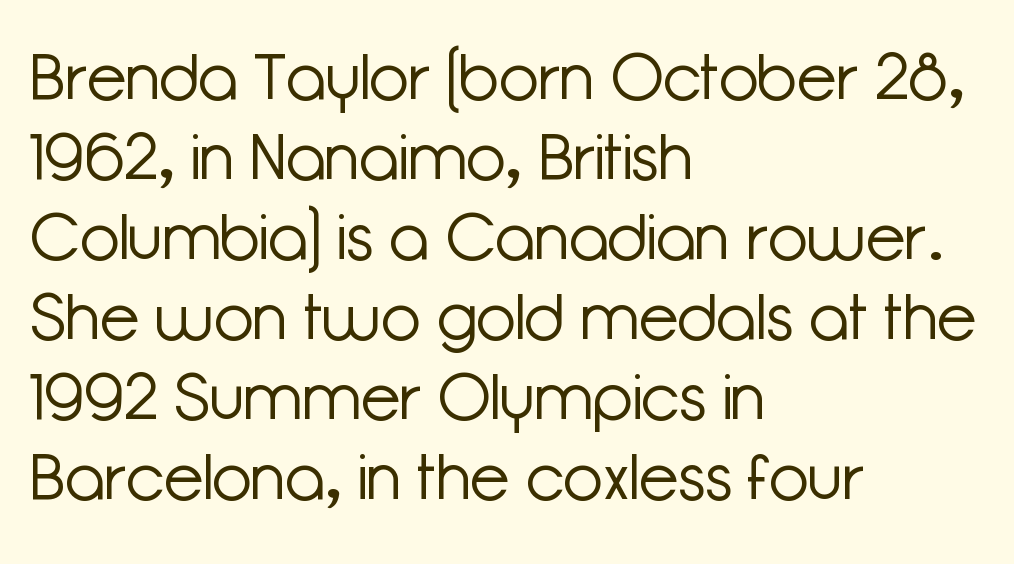
{"serif": "no", "italic": "no", "bold": "no", "weight": "light", "width": "normal", "stroke_contrast": "low", "x_height": "medium", "monospaced": "no", "underline": "no", "align": "left", "line_spacing_ratio": 1.23, "letter_spacing": "normal", "letter_spacing_em": 0.0, "glyph_px": 65}
